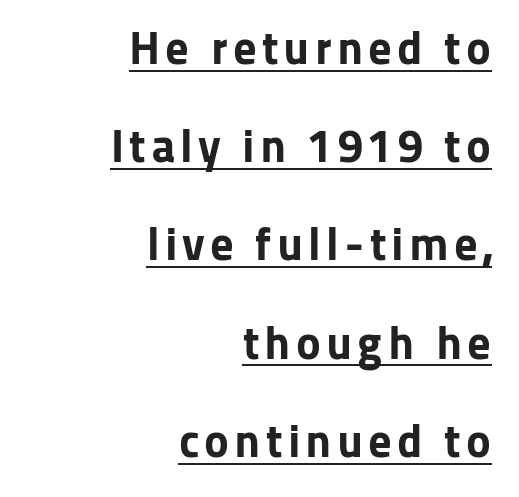
{"serif": "no", "italic": "no", "bold": "yes", "weight": "bold", "width": "normal", "stroke_contrast": "low", "x_height": "medium", "monospaced": "no", "underline": "yes", "align": "right", "line_spacing": "loose", "line_spacing_ratio": 2.09, "glyph_px": 47}
